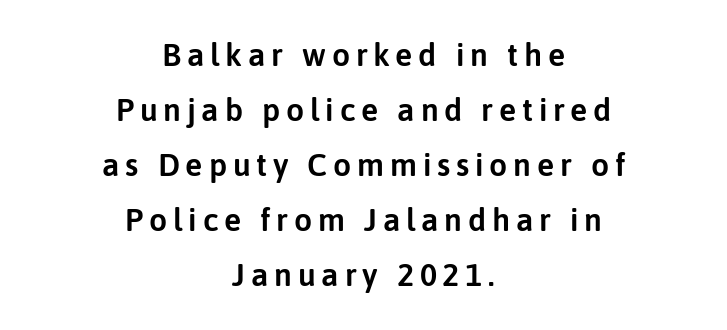
Q: Is the text italic (slanted)? A: No, it is upright.
Q: Is the typeface a serif or a sans-serif typeface? A: Sans-serif.
Q: Is the text underlined? A: No.
Q: How is the paragraph aligned? A: Centered.
Q: Width (condensed, normal, or wide)? A: Normal.
Q: Stroke contrast? A: Low.
Q: x-height? A: Medium.
Q: Monospaced? A: No.
